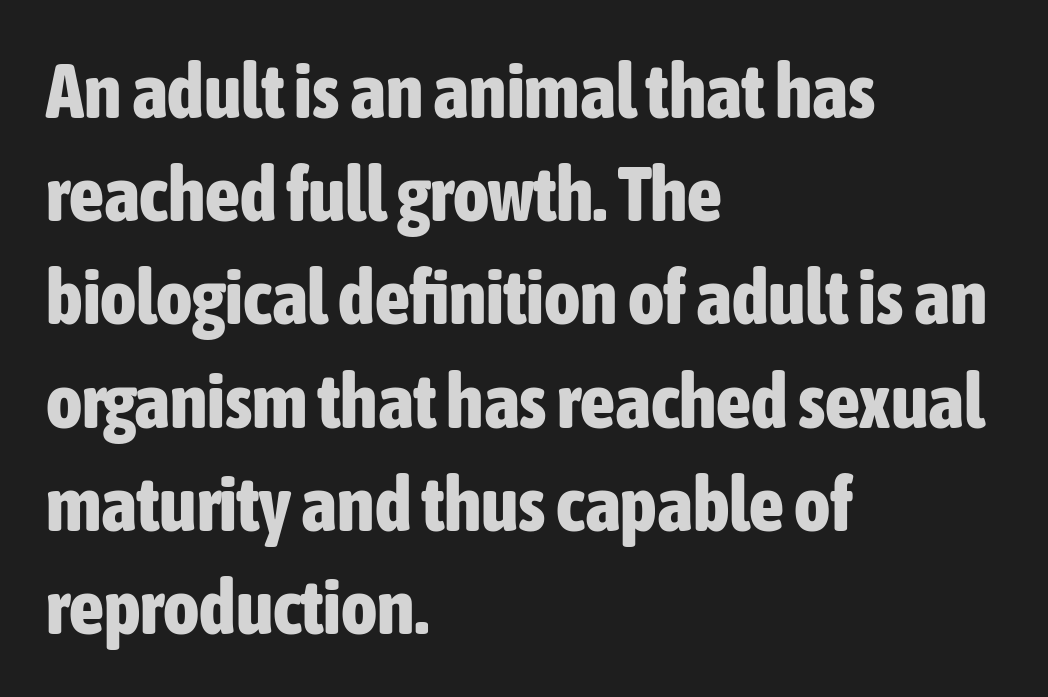
Q: Is the text bold? A: Yes.
Q: Is the text italic (slanted)? A: No, it is upright.
Q: Is the typeface a serif or a sans-serif typeface? A: Sans-serif.
Q: Is the text underlined? A: No.
Q: How is the paragraph aligned? A: Left-aligned.
Q: Is the spacing between letters normal or unusually wide? A: Normal.
Q: Is the spacing between lines tight, normal or loose? A: Normal.
Q: Width (condensed, normal, or wide)? A: Condensed.
Q: Stroke contrast? A: Low.
Q: x-height? A: Medium.
Q: Monospaced? A: No.
